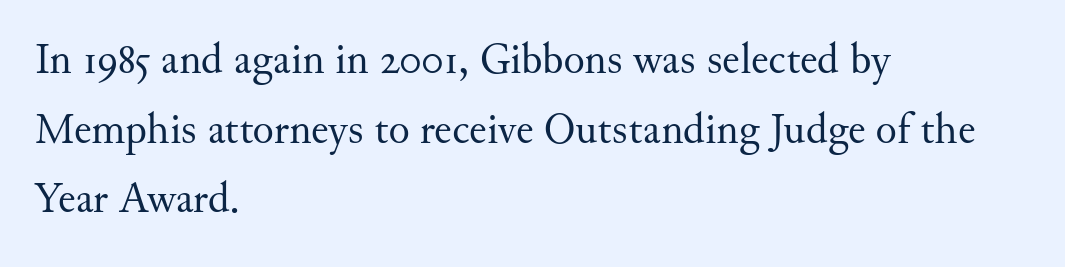
The type sits square on the baseline with zero lean. The rendering uses natural spacing where letterforms have individual widths. This is serif lettering, the kind often seen in printed books. Compared with typical body copy, the letter spacing here is the same. These glyphs show unthickened strokes, regular width or finer. Each new line begins a customary step beneath the previous one.
